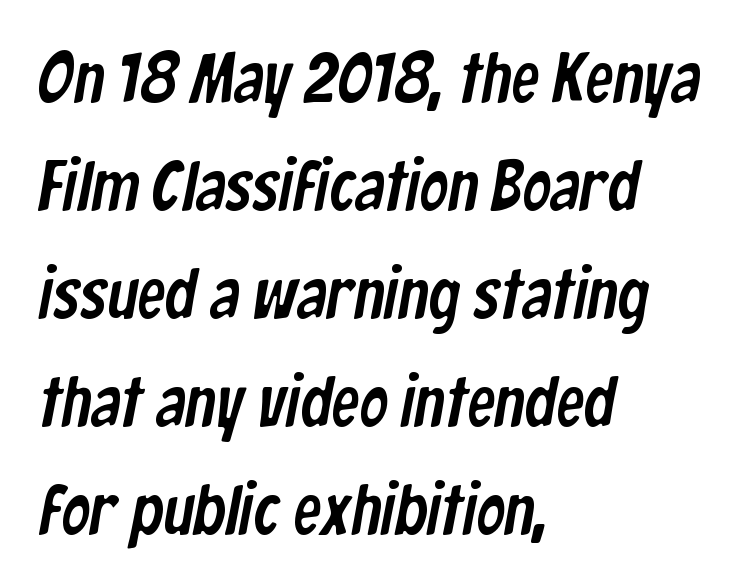
Here the designer chose a conventional face with non-uniform glyph widths. Compared with a centered layout, this one pins lines to the left instead. Here the glyphs are tracked normally, forming tight word shapes. This is sans-serif lettering, the kind often seen on screens and signage. Vertically, the passage feels balanced, rows spaced as you'd expect. Descenders are the only things crossing below the line.
